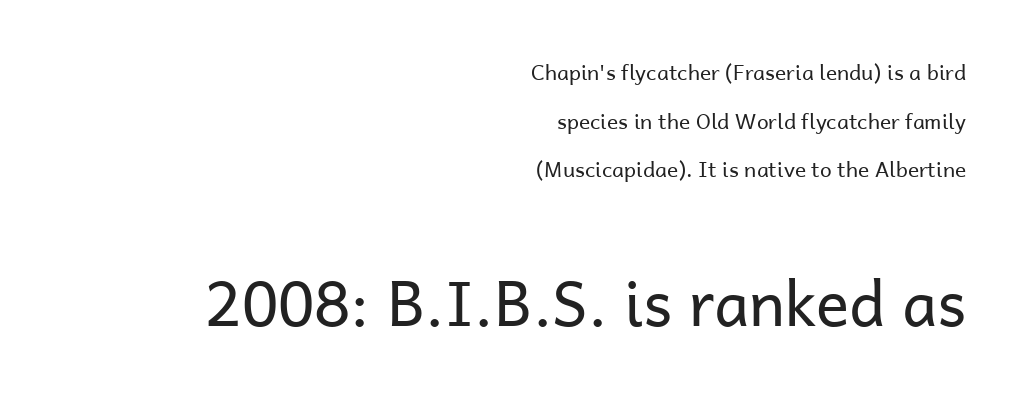
Q: Is the text bold? A: No.
Q: Is the text italic (slanted)? A: No, it is upright.
Q: Is the typeface a serif or a sans-serif typeface? A: Sans-serif.
Q: Is the text underlined? A: No.
Q: How is the paragraph aligned? A: Right-aligned.
Q: Is the spacing between letters normal or unusually wide? A: Normal.
Q: Is the spacing between lines tight, normal or loose? A: Loose.
Q: Which block of text is set in a larger size, the first (top) or the second (bottom)? A: The second (bottom) one.
Q: Width (condensed, normal, or wide)? A: Normal.
Q: Stroke contrast? A: Low.
Q: x-height? A: Medium.
Q: Monospaced? A: No.
